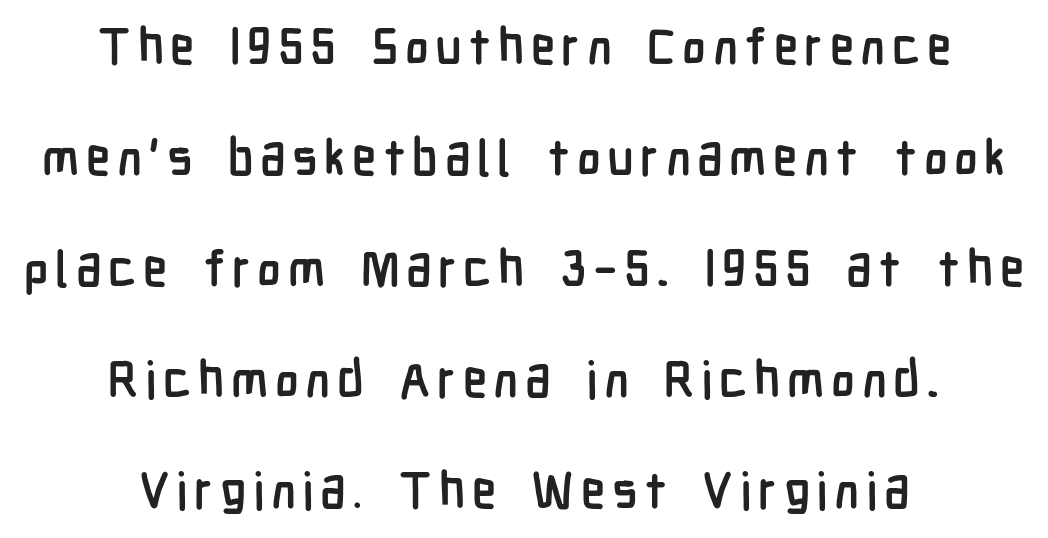
The image shows 50 px semibold, condensed sans-serif type, upright; set centered, loose line spacing (2.22x), not underlined; low stroke contrast and a medium x-height.
